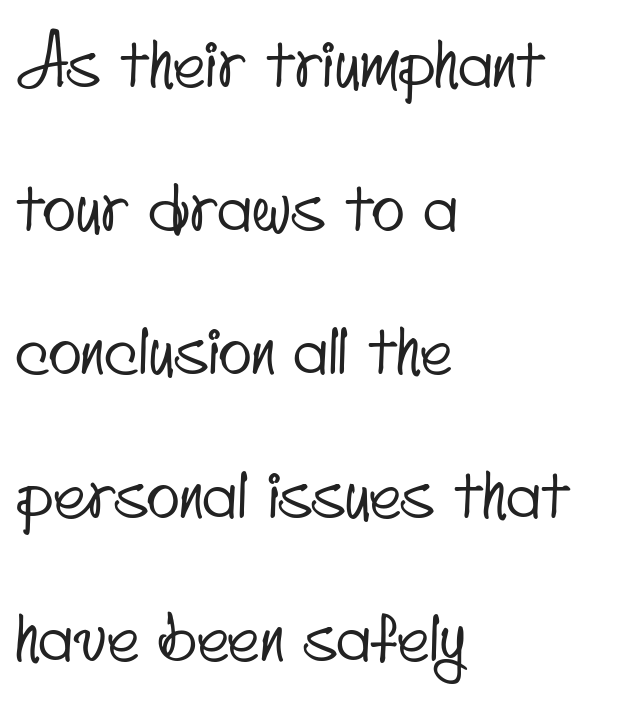
Q: Is the typeface a serif or a sans-serif typeface? A: Sans-serif.
Q: Is the text underlined? A: No.
Q: How is the paragraph aligned? A: Left-aligned.
Q: Is the spacing between letters normal or unusually wide? A: Normal.
Q: Is the spacing between lines tight, normal or loose? A: Loose.
Q: Width (condensed, normal, or wide)? A: Condensed.
Q: Stroke contrast? A: Low.
Q: x-height? A: Small.
Q: Monospaced? A: No.
